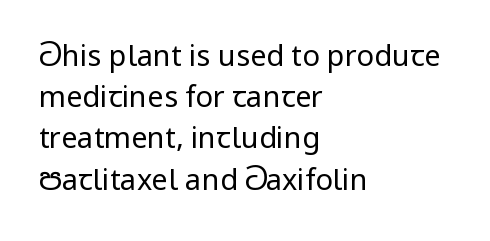
Here the glyphs are tracked normally, forming tight word shapes. The weight tops out at a normal text grade. The letters advance in unequal steps, a hallmark of proportional type. The space between consecutive lines is moderate.
